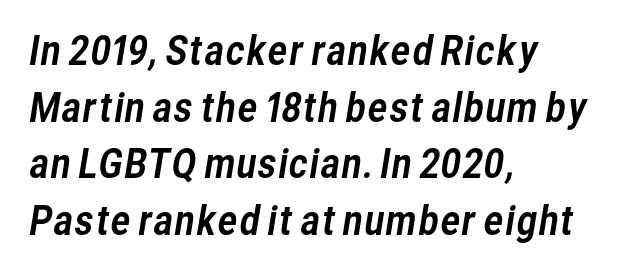
Honestly, the letter spacing is just normal — you wouldn't notice it. Evenly set lines give the paragraph a standard silhouette. The letters advance in unequal steps, a hallmark of proportional type. Left-aligned paragraph, ragged on the right. Regarding serifs, this sample does without them.
